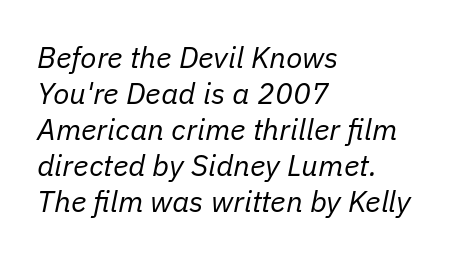
Varying glyph widths throughout — classic text-font behaviour. The letters sit at their default tracking, neither squeezed nor spread. Slanted lettering throughout. Unbolded letterforms with no extra heft. Teacher's note: observe the even left margin — that is flush-left alignment. Underlining? Definitely not there.
